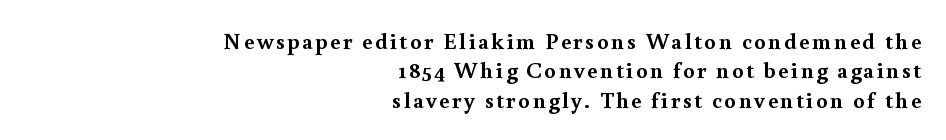
Q: Is the text bold? A: Yes.
Q: Is the text italic (slanted)? A: No, it is upright.
Q: Is the text underlined? A: No.
Q: How is the paragraph aligned? A: Right-aligned.
Q: Is the spacing between lines tight, normal or loose? A: Normal.
